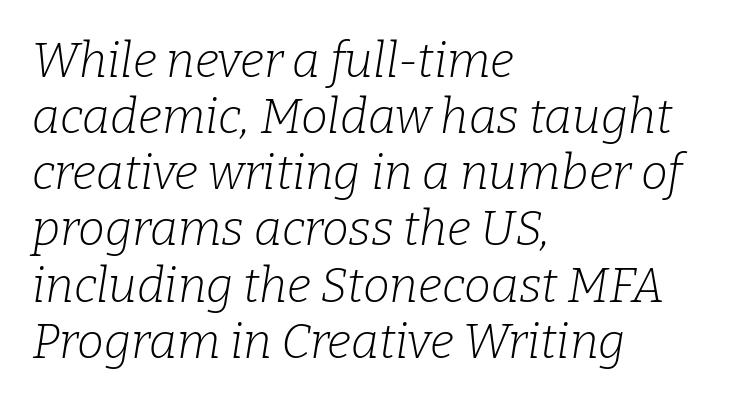
Q: Is the text bold? A: No.
Q: Is the text italic (slanted)? A: Yes, it leans right by about 9 degrees.
Q: Is the typeface a serif or a sans-serif typeface? A: Serif.
Q: Is the text underlined? A: No.
Q: How is the paragraph aligned? A: Left-aligned.
Q: Is the spacing between letters normal or unusually wide? A: Normal.
Q: Width (condensed, normal, or wide)? A: Normal.
Q: Stroke contrast? A: Low.
Q: x-height? A: Medium.
Q: Monospaced? A: No.
